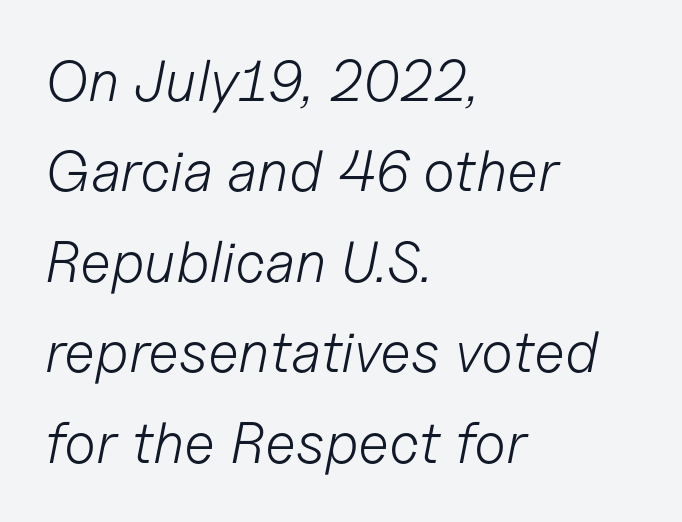
The image shows 58 px light type, italic (leaning right); set left-aligned, normal line spacing (1.56x), normal letter spacing, not underlined; low stroke contrast and a medium x-height.
